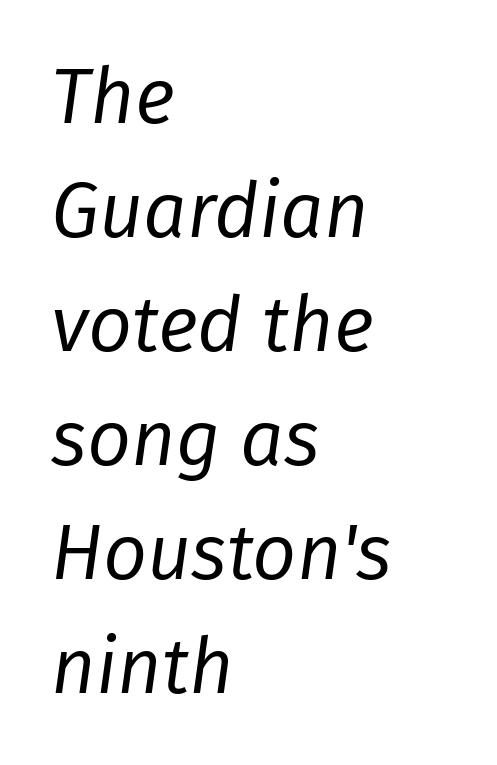
Q: Is the text bold? A: No.
Q: Is the text italic (slanted)? A: Yes, it leans right by about 8 degrees.
Q: Is the text underlined? A: No.
Q: How is the paragraph aligned? A: Left-aligned.
Q: Is the spacing between letters normal or unusually wide? A: Normal.
Q: Is the spacing between lines tight, normal or loose? A: Normal.
Q: Width (condensed, normal, or wide)? A: Normal.
Q: Stroke contrast? A: Low.
Q: x-height? A: Medium.
Q: Monospaced? A: No.
